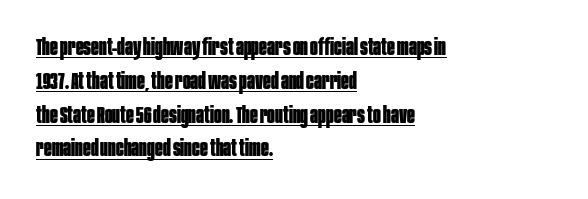
Compared with undecorated copy, this sample adds a rule below the words. Default kerning and tracking; the words read as compact shapes. Notice how the stems are strictly vertical — no italics here. Summary of vertical rhythm: regular, with standard interline spacing. Look at the stroke-to-counter ratio: heavy, a bold.
